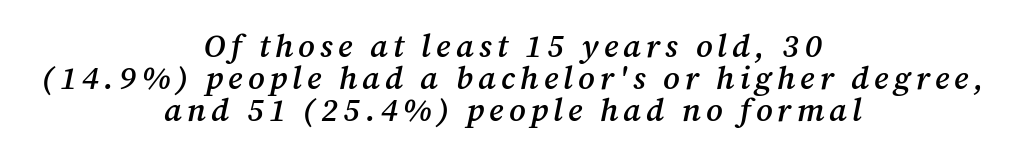
The image shows 32 px semibold serif type, italic (leaning right); set centered, tight line spacing (1.0x), not underlined; medium stroke contrast and a medium x-height.
